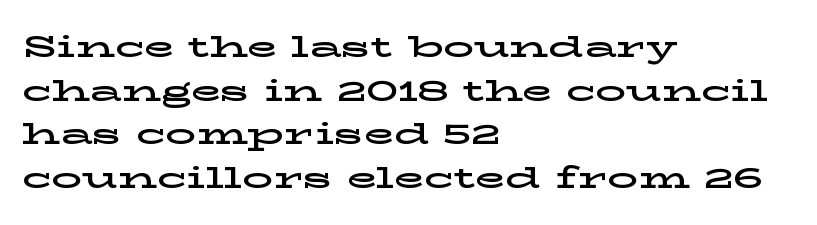
The image shows 31 px wide serif type, upright; set left-aligned, normal line spacing (1.41x), normal letter spacing, not underlined; low stroke contrast and a medium x-height.
